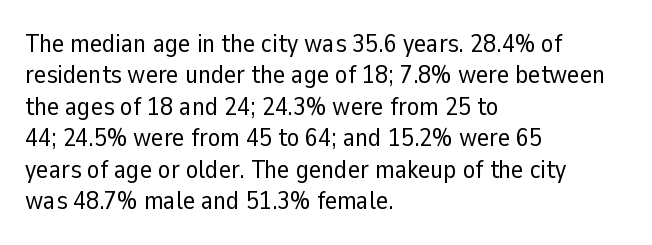
Q: Is the text bold? A: No.
Q: Is the text italic (slanted)? A: No, it is upright.
Q: Is the text underlined? A: No.
Q: How is the paragraph aligned? A: Left-aligned.
Q: Is the spacing between letters normal or unusually wide? A: Normal.
